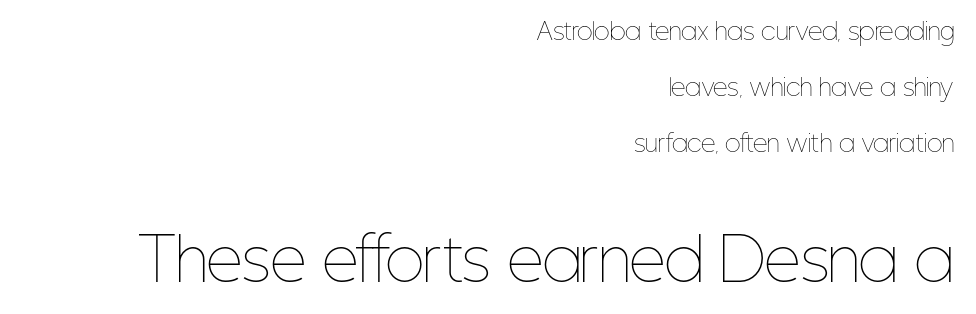
The image shows 57 px thin, condensed type, upright; set right-aligned, loose line spacing (2.44x), normal letter spacing, not underlined; the second (bottom) block is 2.48x larger; low stroke contrast and a medium x-height.
